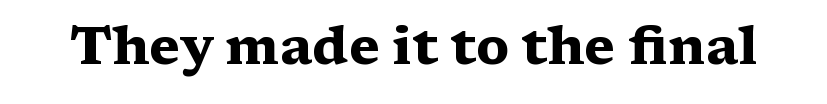
How heavy is the stroke? Heavy — this is a bold. The rendering uses natural spacing where letterforms have individual widths. Nobody drew a line under any word here. Italic? Not at all — the glyphs are vertical. The gaps between neighbouring characters are ordinary and unremarkable. Old-style or modern, the face here clearly has serifs.
